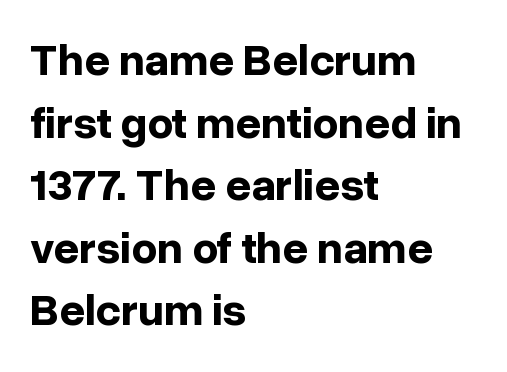
{"serif": "no", "italic": "no", "bold": "yes", "weight": "bold", "width": "normal", "stroke_contrast": "low", "x_height": "medium", "monospaced": "no", "underline": "no", "align": "left", "line_spacing": "normal", "line_spacing_ratio": 1.39, "letter_spacing": "normal", "letter_spacing_em": 0.0, "glyph_px": 45}
